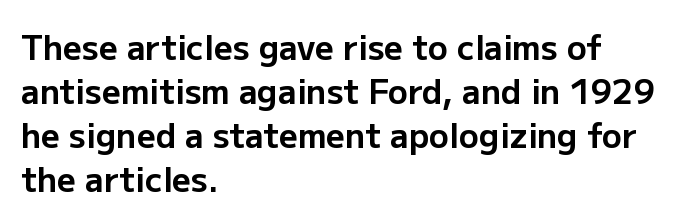
{"serif": "no", "italic": "no", "bold": "yes", "weight": "bold", "width": "normal", "stroke_contrast": "low", "x_height": "medium", "monospaced": "no", "underline": "no", "align": "left", "line_spacing": "normal", "line_spacing_ratio": 1.33, "letter_spacing": "normal", "letter_spacing_em": 0.0, "glyph_px": 33}
